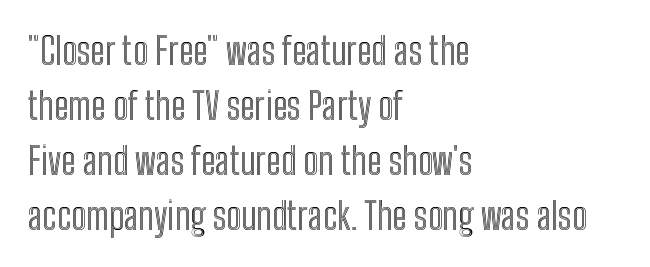
The image shows 37 px condensed type, upright; set left-aligned, normal line spacing (1.49x), normal letter spacing, not underlined; a medium x-height.
